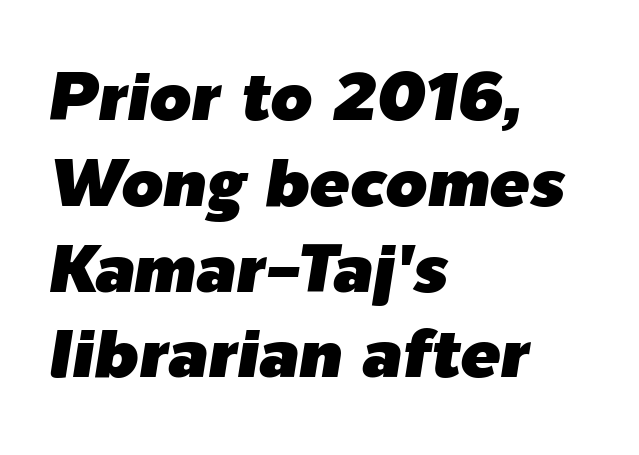
{"italic": "yes", "lean": "right", "slant_degrees": 9, "width": "normal", "stroke_contrast": "low", "x_height": "medium", "monospaced": "no", "underline": "no", "align": "left", "line_spacing": "normal", "line_spacing_ratio": 1.28, "letter_spacing": "normal", "letter_spacing_em": 0.0, "glyph_px": 67}
